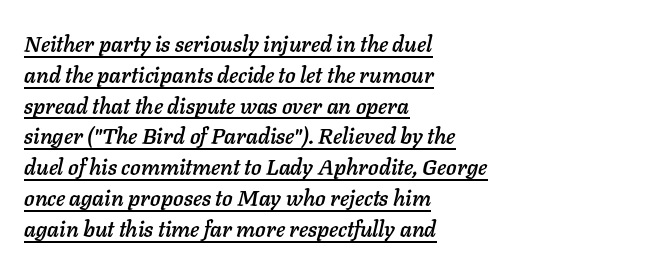
Q: Is the text italic (slanted)? A: Yes, it leans right by about 11 degrees.
Q: Is the text underlined? A: Yes.
Q: How is the paragraph aligned? A: Left-aligned.
Q: Is the spacing between letters normal or unusually wide? A: Normal.
Q: Is the spacing between lines tight, normal or loose? A: Normal.
